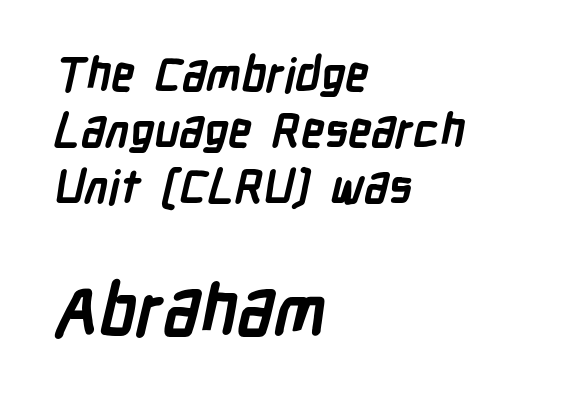
The image shows 69 px semibold, condensed sans-serif type; set left-aligned, line spacing 1.22x, normal letter spacing, not underlined; the second (bottom) block is 1.5x larger; low stroke contrast and a medium x-height.
